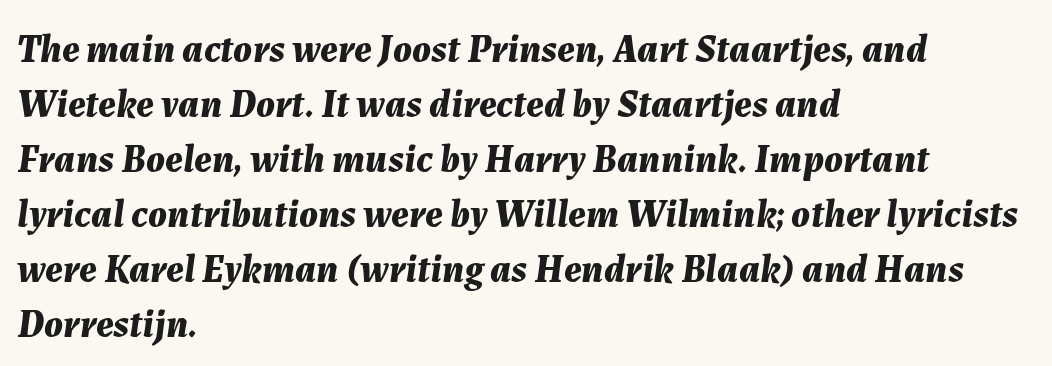
{"italic": "yes", "lean": "right", "slant_degrees": 7, "bold": "yes", "weight": "bold", "width": "normal", "stroke_contrast": "medium", "x_height": "medium", "monospaced": "no", "underline": "no", "align": "left", "line_spacing": "normal", "line_spacing_ratio": 1.41, "letter_spacing": "normal", "letter_spacing_em": 0.0, "glyph_px": 39}
